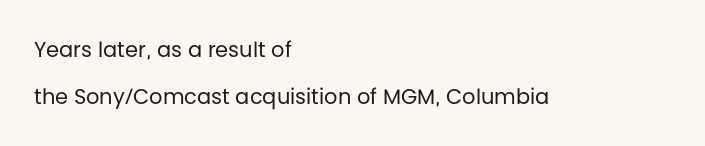
Q: Is the text bold? A: No.
Q: Is the text italic (slanted)? A: No, it is upright.
Q: Is the text underlined? A: No.
Q: How is the paragraph aligned? A: Left-aligned.
Q: Is the spacing between letters normal or unusually wide? A: Normal.
Q: Is the spacing between lines tight, normal or loose? A: Loose.
